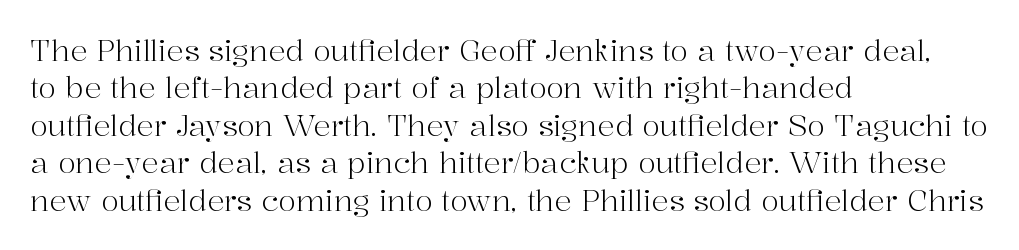
The image shows 29 px light serif type, upright; set left-aligned, normal line spacing (1.29x), normal letter spacing, not underlined; high stroke contrast and a medium x-height.
